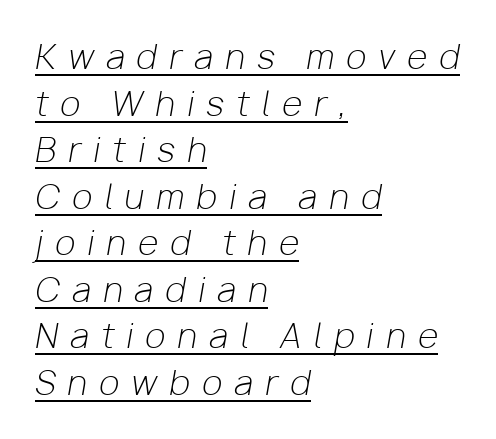
Q: Is the text bold? A: No.
Q: Is the text italic (slanted)? A: Yes, it leans right by about 10 degrees.
Q: Is the text underlined? A: Yes.
Q: How is the paragraph aligned? A: Left-aligned.
Q: Is the spacing between letters normal or unusually wide? A: Unusually wide.
Q: Is the spacing between lines tight, normal or loose? A: Normal.
Q: Width (condensed, normal, or wide)? A: Normal.
Q: Stroke contrast? A: Low.
Q: x-height? A: Medium.
Q: Monospaced? A: No.
